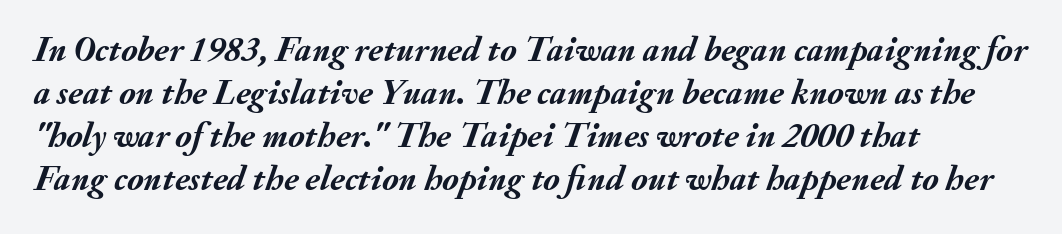
Q: Is the text bold? A: Yes.
Q: Is the text italic (slanted)? A: Yes, it leans right by about 20 degrees.
Q: Is the text underlined? A: No.
Q: How is the paragraph aligned? A: Left-aligned.
Q: Is the spacing between letters normal or unusually wide? A: Normal.
Q: Width (condensed, normal, or wide)? A: Normal.
Q: Stroke contrast? A: Medium.
Q: x-height? A: Small.
Q: Monospaced? A: No.
